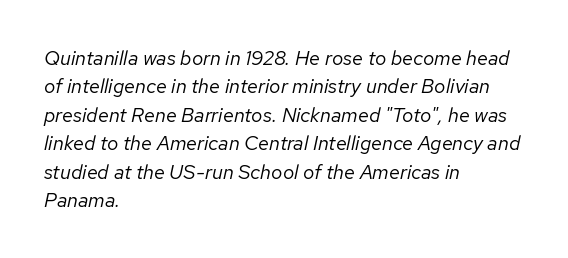
{"italic": "yes", "lean": "right", "slant_degrees": 12, "bold": "no", "underline": "no", "align": "left", "line_spacing": "normal", "line_spacing_ratio": 1.42, "letter_spacing": "normal", "letter_spacing_em": 0.0, "glyph_px": 20}
